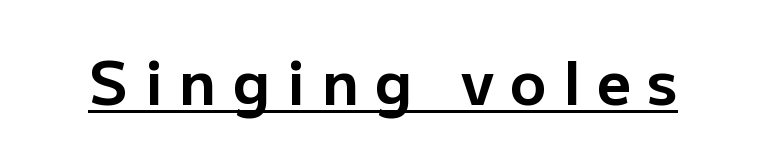
The lettering stays uniformly vertical, giving the passage a roman look. Look at the stroke-to-counter ratio: heavy, a bold. This sample uses expanded letter spacing, leaving extra air between glyphs. Spacing verdict: proportional, widths tailored to each character. You can tell from the bare stems that sans-serif type was used.
